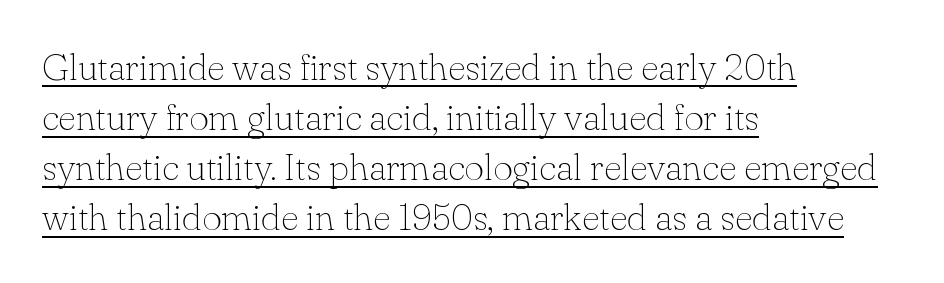
{"serif": "yes", "italic": "no", "bold": "no", "weight": "thin", "width": "normal", "stroke_contrast": "low", "x_height": "small", "monospaced": "no", "underline": "yes", "align": "left", "line_spacing": "normal", "line_spacing_ratio": 1.32, "letter_spacing": "normal", "letter_spacing_em": 0.0, "glyph_px": 38}
